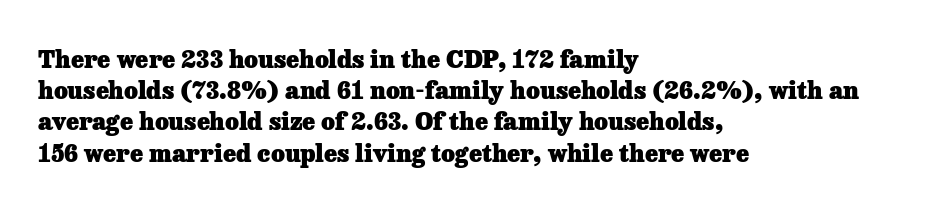
Q: Is the text bold? A: Yes.
Q: Is the text italic (slanted)? A: No, it is upright.
Q: Is the text underlined? A: No.
Q: How is the paragraph aligned? A: Left-aligned.
Q: Is the spacing between letters normal or unusually wide? A: Normal.
Q: Is the spacing between lines tight, normal or loose? A: Normal.
